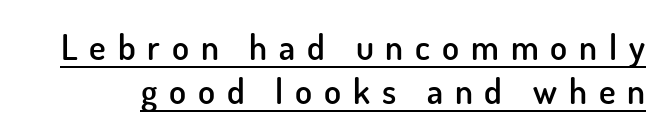
Compared with typical body copy, the letter spacing here is much looser. The passage shown stacks its lines at a standard gap. Think of a printed novel: that variable character pitch is what you see here. Serif or sans? Sans — the stroke terminals are bare. The face used here is a semibold: visibly heavier than regular, lighter than bold. The axis of the letterforms is exactly vertical.
